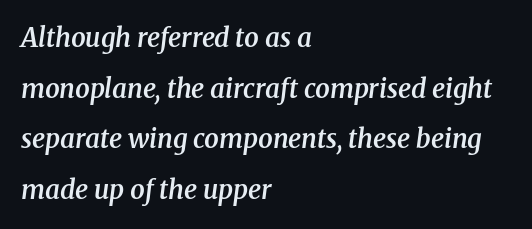
The image shows 26 px text type, italic (leaning right); set left-aligned, loose line spacing (1.95x), normal letter spacing, not underlined.
